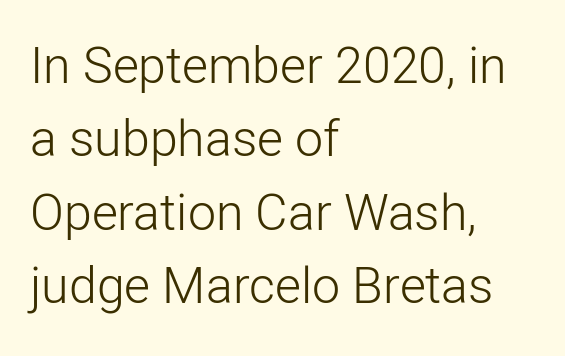
Serif or sans? Sans — the stroke terminals are bare. Letter spacing: default. You could not count columns in this text — the font is proportionally spaced. What's the leading like? Ordinary, nothing unusual.
